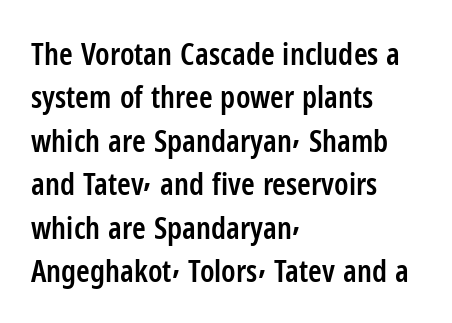
Q: Is the text bold? A: Semi-bold.
Q: Is the text italic (slanted)? A: No, it is upright.
Q: Is the typeface a serif or a sans-serif typeface? A: Sans-serif.
Q: Is the text underlined? A: No.
Q: How is the paragraph aligned? A: Left-aligned.
Q: Is the spacing between letters normal or unusually wide? A: Normal.
Q: Is the spacing between lines tight, normal or loose? A: Normal.
Q: Width (condensed, normal, or wide)? A: Condensed.
Q: Stroke contrast? A: Low.
Q: x-height? A: Medium.
Q: Monospaced? A: No.
